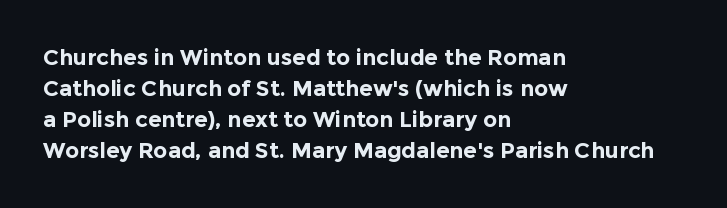
The image shows 22 px bold type, upright; set left-aligned, normal line spacing (1.41x), normal letter spacing, not underlined.
